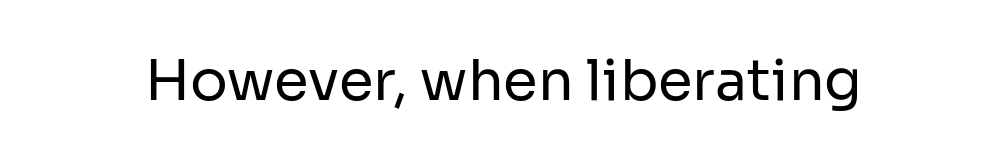
The image shows 56 px regular-weight sans-serif type, upright; set normal letter spacing, not underlined; low stroke contrast and a medium x-height.
